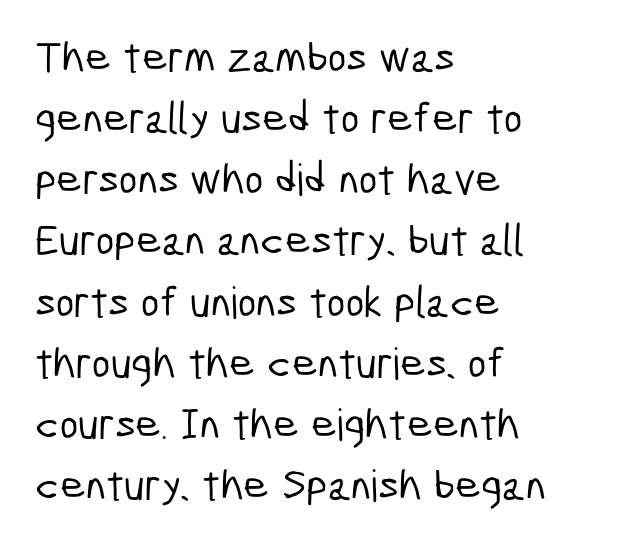
The image shows 44 px condensed sans-serif type; set left-aligned, normal line spacing (1.39x), normal letter spacing, not underlined; low stroke contrast and a medium x-height.
